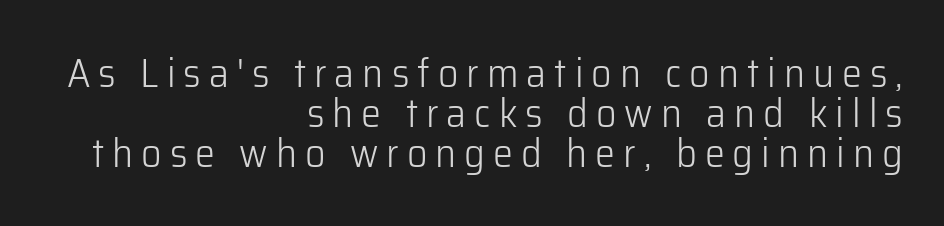
The image shows 40 px light sans-serif type, upright; set right-aligned, tight line spacing (1.0x), unusually wide letter spacing (+0.2 em), not underlined; low stroke contrast and a medium x-height.
